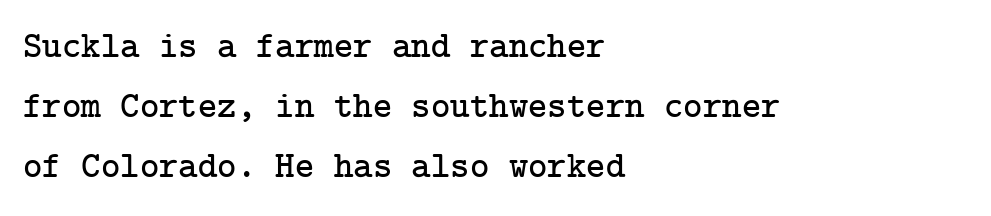
Caption: multi-line text, flush left, ragged right. The specimen omits any rule beneath the text block's lines. Normally led — the rows are evenly, conventionally spaced. Glyph-to-glyph distance matches everyday printed text.
